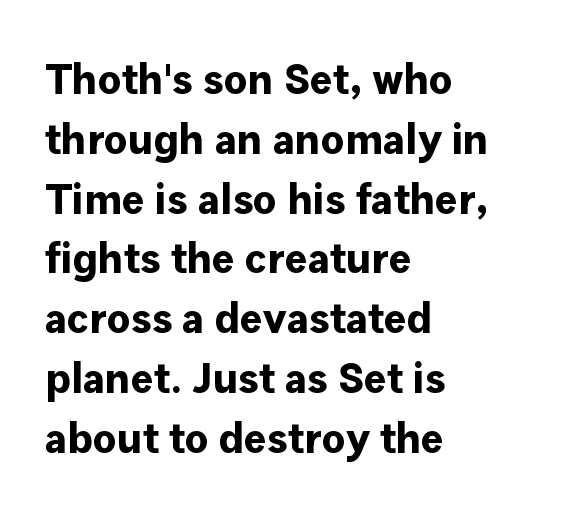
{"serif": "no", "italic": "no", "bold": "yes", "weight": "bold", "width": "normal", "stroke_contrast": "low", "x_height": "medium", "monospaced": "no", "underline": "no", "align": "left", "line_spacing": "normal", "line_spacing_ratio": 1.39, "letter_spacing": "normal", "letter_spacing_em": 0.0, "glyph_px": 43}
